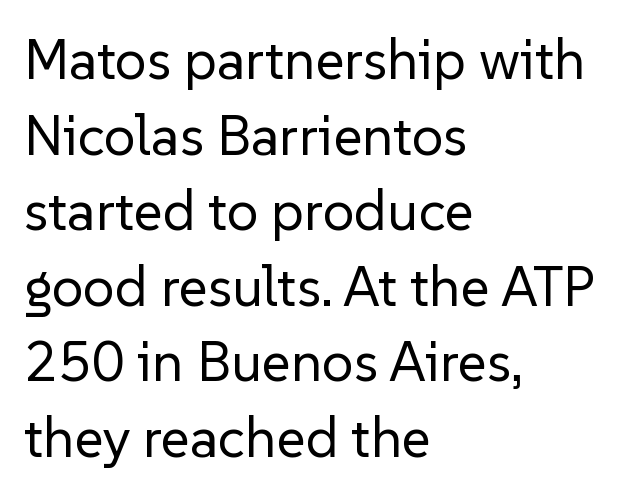
The image shows 56 px regular-weight sans-serif type, upright; set left-aligned, normal line spacing (1.35x), normal letter spacing, not underlined; low stroke contrast and a medium x-height.
